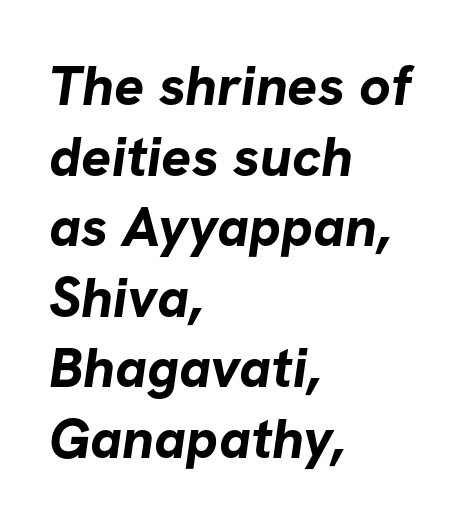
Successive baselines arrive at the customary interval. The strip under each line holds only bare page. Heavy, bold letterforms. The rendering keeps characters at their native spacing.
